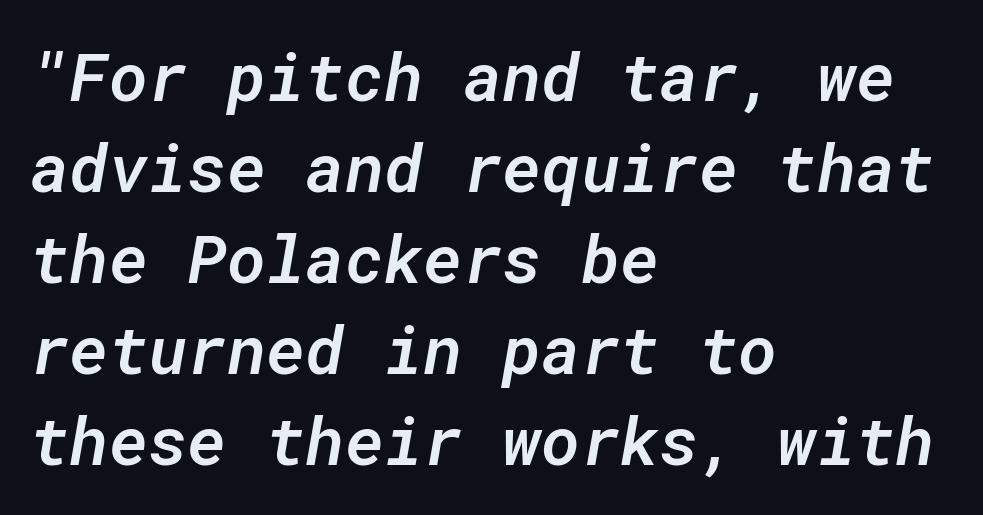
{"italic": "yes", "lean": "right", "slant_degrees": 10, "bold": "semi", "weight": "semibold", "width": "normal", "stroke_contrast": "low", "x_height": "medium", "monospaced": "yes", "underline": "no", "align": "left", "line_spacing": "normal", "line_spacing_ratio": 1.36, "letter_spacing": "normal", "letter_spacing_em": 0.0, "glyph_px": 67}
